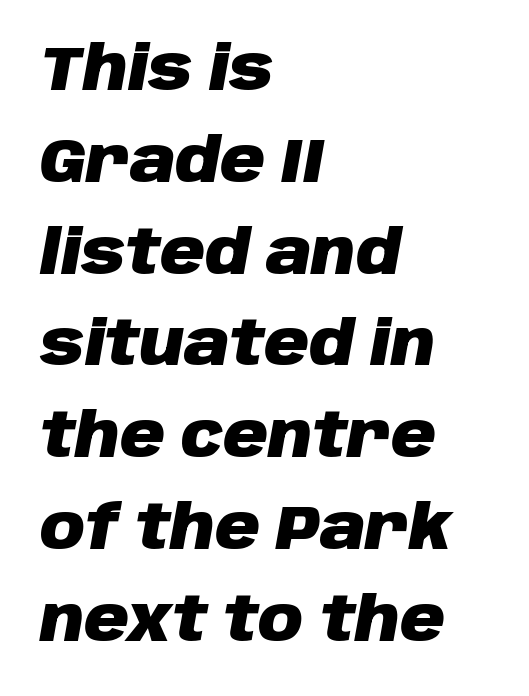
Set as a true bold cut, around the 700 mark. Leading matches the norm, producing a regular column. Type without underlining. The whole block is typeset with a tilt. The compositor pushed each line to the left boundary. The rendering uses natural spacing where letterforms have individual widths.
